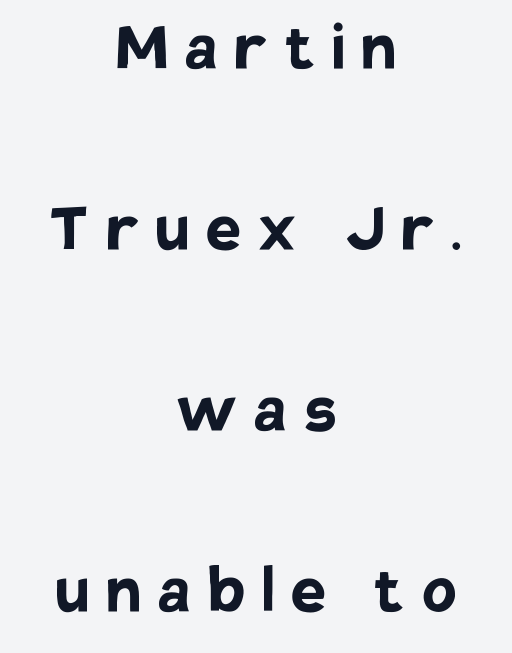
The image shows 78 px semibold sans-serif type, upright; set centered, loose line spacing (2.32x), unusually wide letter spacing (+0.22 em), not underlined; low stroke contrast and a large x-height.
